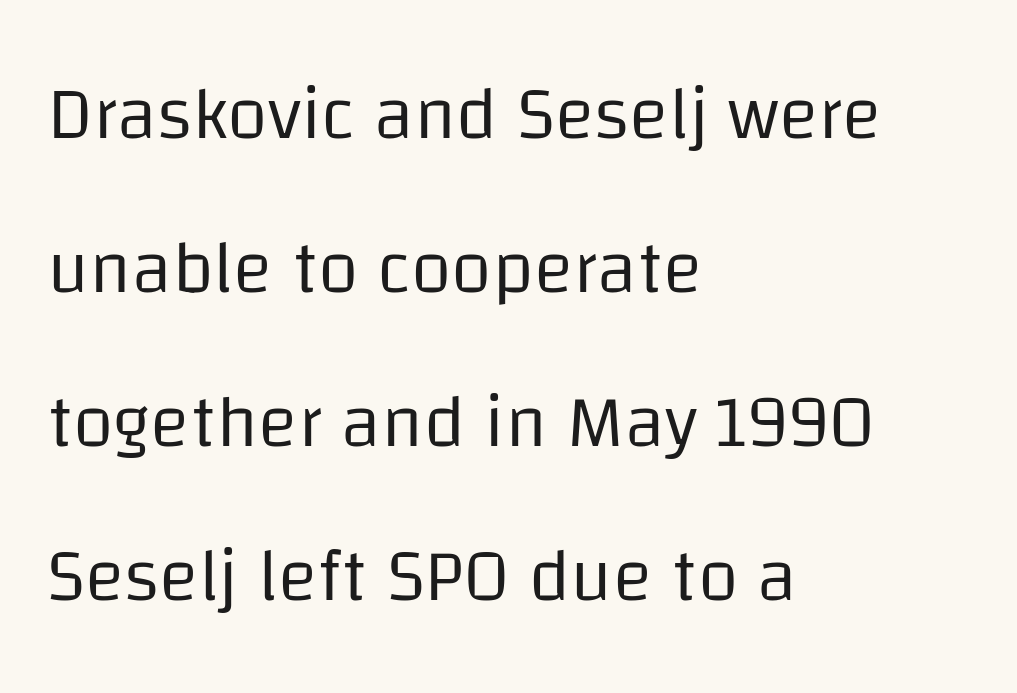
{"serif": "no", "italic": "no", "bold": "no", "weight": "regular", "width": "normal", "stroke_contrast": "low", "x_height": "large", "monospaced": "no", "underline": "no", "align": "left", "line_spacing": "loose", "line_spacing_ratio": 2.08, "letter_spacing": "normal", "letter_spacing_em": 0.0, "glyph_px": 74}
